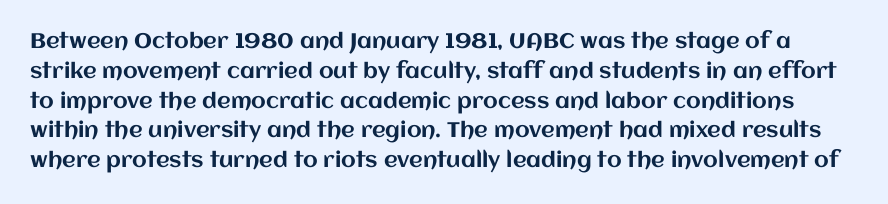
{"italic": "no", "underline": "no", "line_spacing": "normal", "line_spacing_ratio": 1.42, "letter_spacing": "normal", "letter_spacing_em": 0.0, "glyph_px": 21}
